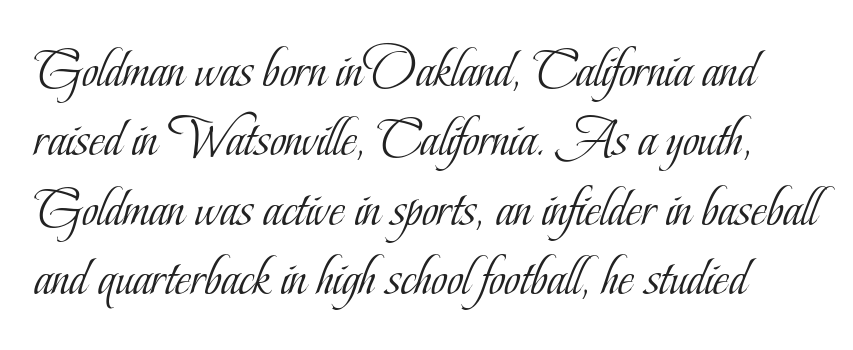
Q: Is the text bold? A: No.
Q: Is the text italic (slanted)? A: Yes.
Q: Is the typeface a serif or a sans-serif typeface? A: Serif.
Q: Is the text underlined? A: No.
Q: Is the spacing between letters normal or unusually wide? A: Normal.
Q: Is the spacing between lines tight, normal or loose? A: Normal.
Q: Width (condensed, normal, or wide)? A: Condensed.
Q: Stroke contrast? A: Low.
Q: x-height? A: Small.
Q: Monospaced? A: No.
